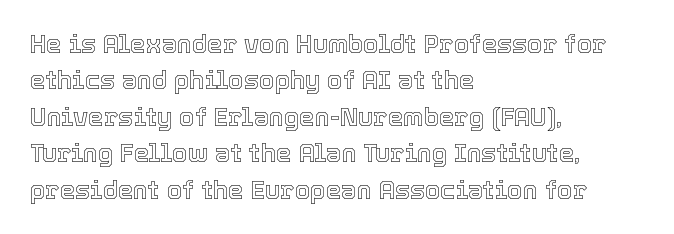
{"italic": "no", "underline": "no", "align": "left", "line_spacing": "normal", "line_spacing_ratio": 1.46, "letter_spacing": "normal", "letter_spacing_em": 0.0, "glyph_px": 25}
